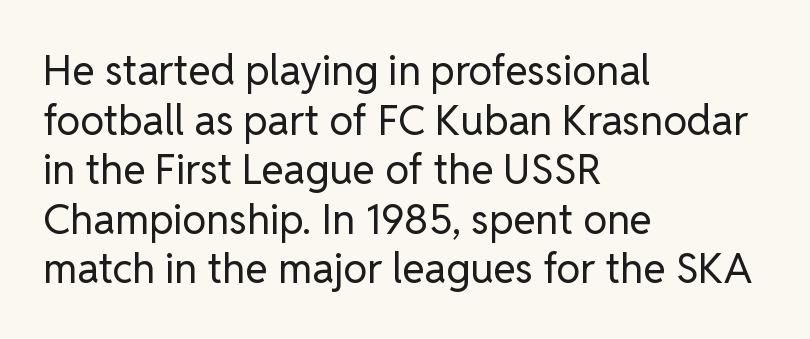
{"serif": "no", "italic": "no", "bold": "no", "weight": "regular", "width": "normal", "stroke_contrast": "low", "x_height": "medium", "monospaced": "no", "underline": "no", "align": "left", "line_spacing_ratio": 1.21, "letter_spacing": "normal", "letter_spacing_em": 0.0, "glyph_px": 41}
